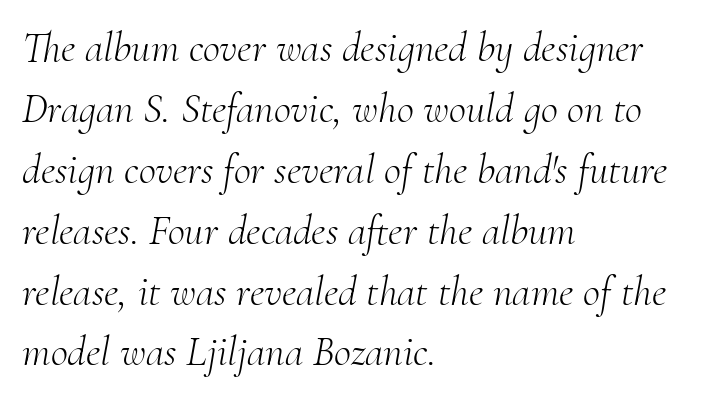
The letters sit at their default tracking, neither squeezed nor spread. Typeset ragged right — the left edge is the straight one. Clear beneath every line of the passage. The rendering uses natural spacing where letterforms have individual widths. The space between consecutive lines is moderate.
